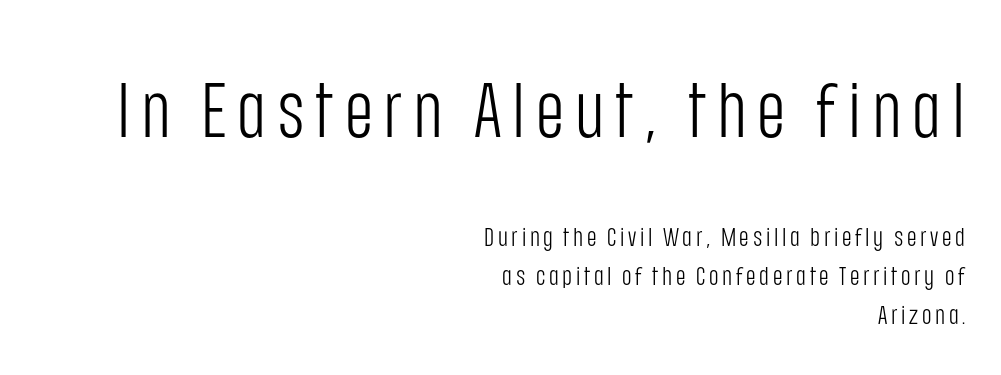
Q: Is the text bold? A: No.
Q: Is the text italic (slanted)? A: No, it is upright.
Q: Is the typeface a serif or a sans-serif typeface? A: Sans-serif.
Q: Is the text underlined? A: No.
Q: How is the paragraph aligned? A: Right-aligned.
Q: Is the spacing between lines tight, normal or loose? A: Normal.
Q: Which block of text is set in a larger size, the first (top) or the second (bottom)? A: The first (top) one.
Q: Width (condensed, normal, or wide)? A: Condensed.
Q: Stroke contrast? A: Low.
Q: x-height? A: Large.
Q: Monospaced? A: No.
